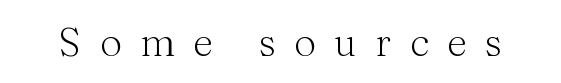
Q: Is the text bold? A: No.
Q: Is the text italic (slanted)? A: No, it is upright.
Q: Is the typeface a serif or a sans-serif typeface? A: Serif.
Q: Is the text underlined? A: No.
Q: Is the spacing between letters normal or unusually wide? A: Unusually wide.
Q: Width (condensed, normal, or wide)? A: Normal.
Q: Stroke contrast? A: Medium.
Q: x-height? A: Medium.
Q: Monospaced? A: No.
